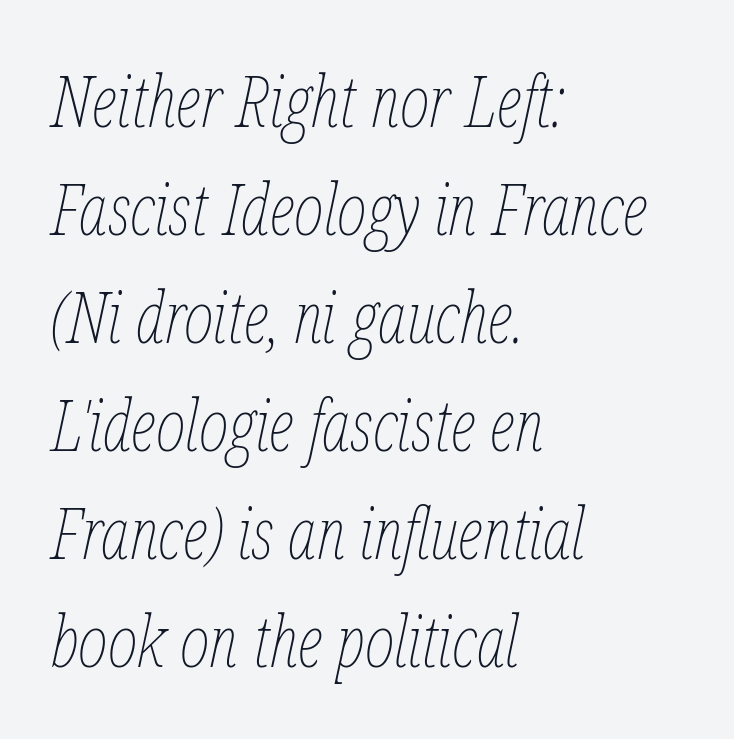
The image shows 71 px thin, condensed type, italic (leaning right); set left-aligned, normal line spacing (1.52x), normal letter spacing, not underlined; low stroke contrast and a medium x-height.
